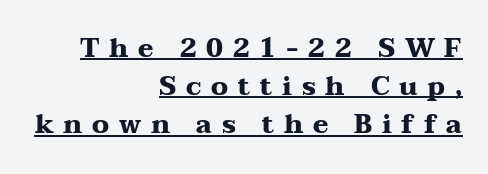
The image shows 26 px bold type, upright; set right-aligned, normal line spacing (1.47x), unusually wide letter spacing (+0.37 em), underlined.
